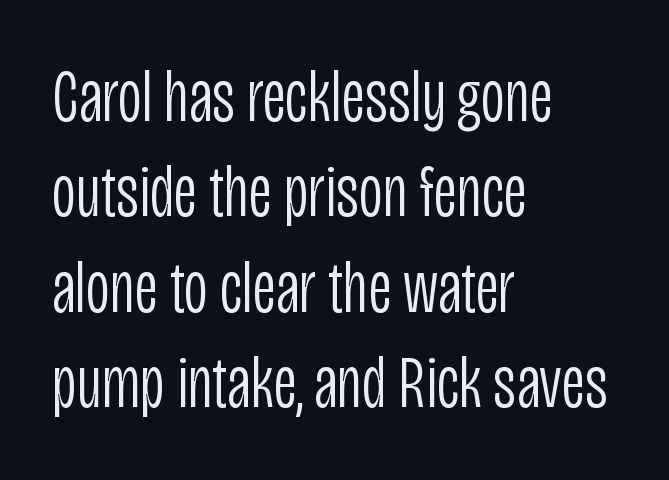
{"serif": "no", "italic": "no", "bold": "no", "weight": "light", "width": "condensed", "stroke_contrast": "low", "x_height": "large", "monospaced": "no", "underline": "no", "align": "left", "line_spacing": "normal", "line_spacing_ratio": 1.29, "letter_spacing": "normal", "letter_spacing_em": 0.0, "glyph_px": 74}
